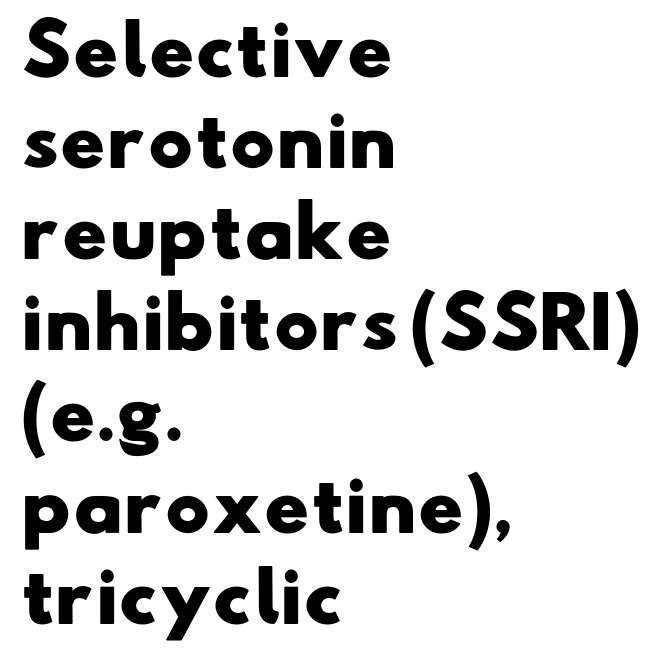
The image shows 68 px heavy, wide sans-serif type; set left-aligned, normal line spacing (1.34x), normal letter spacing, not underlined; low stroke contrast and a small x-height.
